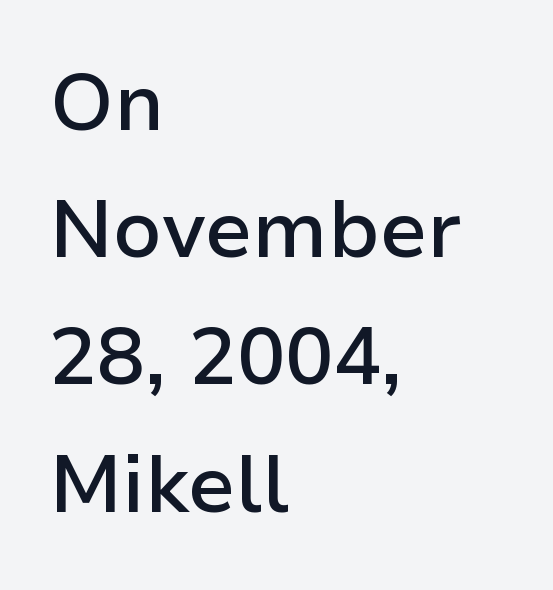
The image shows 80 px semibold sans-serif type, upright; set left-aligned, normal line spacing (1.59x), normal letter spacing, not underlined; low stroke contrast and a medium x-height.
